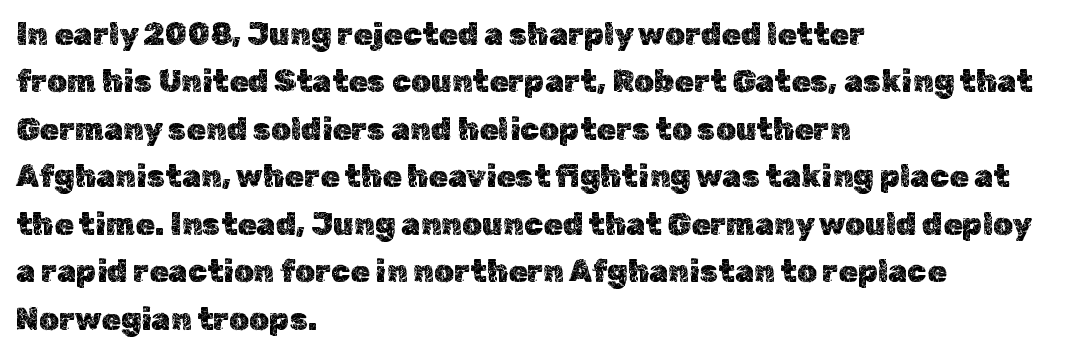
The image shows 31 px text type, upright; set left-aligned, normal line spacing (1.53x), normal letter spacing, not underlined; a medium x-height.
